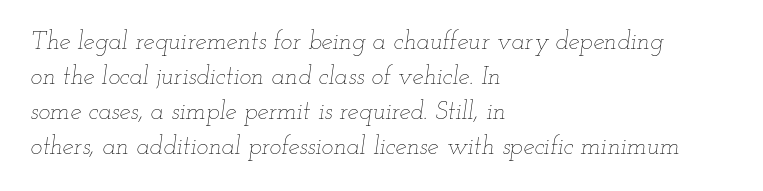
Q: Is the text bold? A: No.
Q: Is the text italic (slanted)? A: Yes, it leans right by about 12 degrees.
Q: Is the text underlined? A: No.
Q: How is the paragraph aligned? A: Left-aligned.
Q: Is the spacing between letters normal or unusually wide? A: Normal.
Q: Is the spacing between lines tight, normal or loose? A: Normal.
